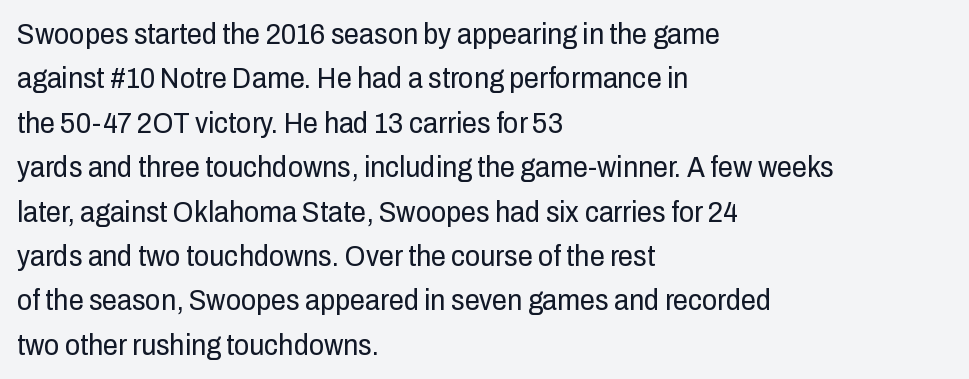
Q: Is the text bold? A: No.
Q: Is the text italic (slanted)? A: No, it is upright.
Q: Is the typeface a serif or a sans-serif typeface? A: Sans-serif.
Q: Is the text underlined? A: No.
Q: How is the paragraph aligned? A: Left-aligned.
Q: Is the spacing between letters normal or unusually wide? A: Normal.
Q: Is the spacing between lines tight, normal or loose? A: Normal.
Q: Width (condensed, normal, or wide)? A: Condensed.
Q: Stroke contrast? A: Low.
Q: x-height? A: Medium.
Q: Monospaced? A: No.
